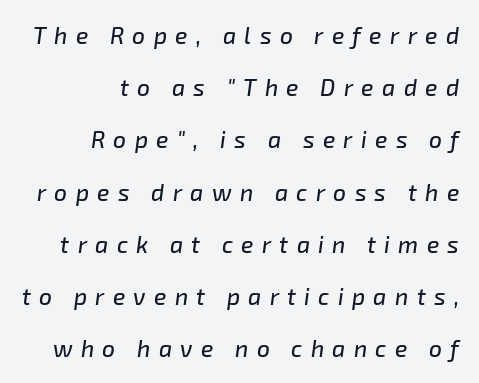
The image shows 23 px text type, italic (leaning right); set right-aligned, loose line spacing (2.27x), unusually wide letter spacing (+0.36 em), not underlined.
